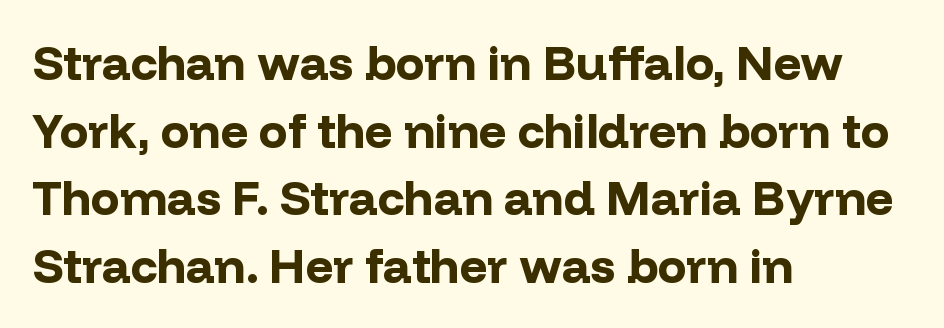
The image shows 48 px bold sans-serif type, upright; set left-aligned, normal line spacing (1.41x), normal letter spacing, not underlined; low stroke contrast and a medium x-height.
